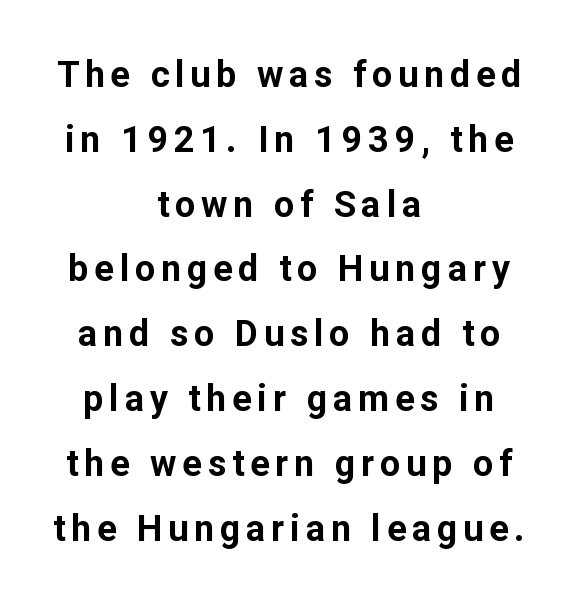
Q: Is the text bold? A: Yes.
Q: Is the text italic (slanted)? A: No, it is upright.
Q: Is the typeface a serif or a sans-serif typeface? A: Sans-serif.
Q: Is the text underlined? A: No.
Q: How is the paragraph aligned? A: Centered.
Q: Width (condensed, normal, or wide)? A: Normal.
Q: Stroke contrast? A: Low.
Q: x-height? A: Medium.
Q: Monospaced? A: No.
